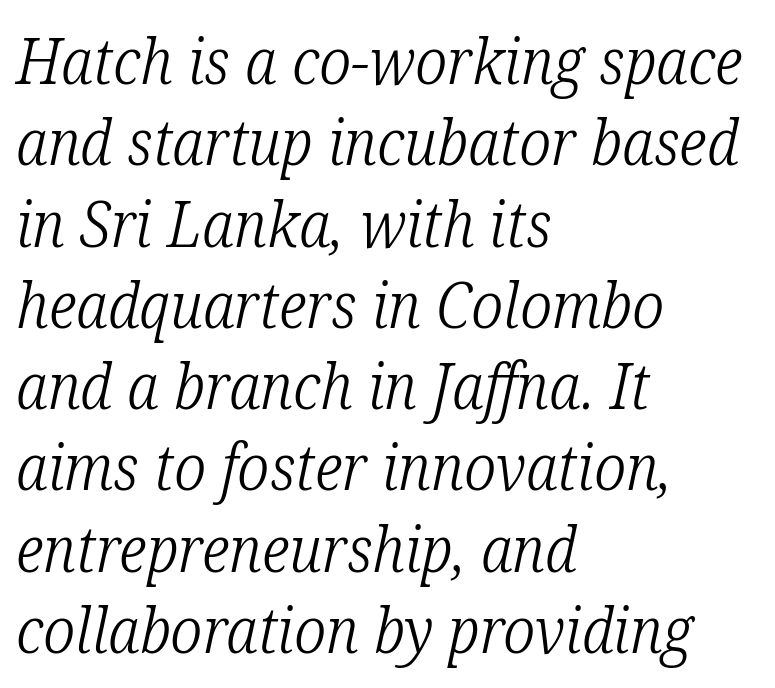
The image shows 63 px light, condensed serif type, italic (leaning right); set left-aligned, normal line spacing (1.29x), normal letter spacing, not underlined; low stroke contrast and a medium x-height.
